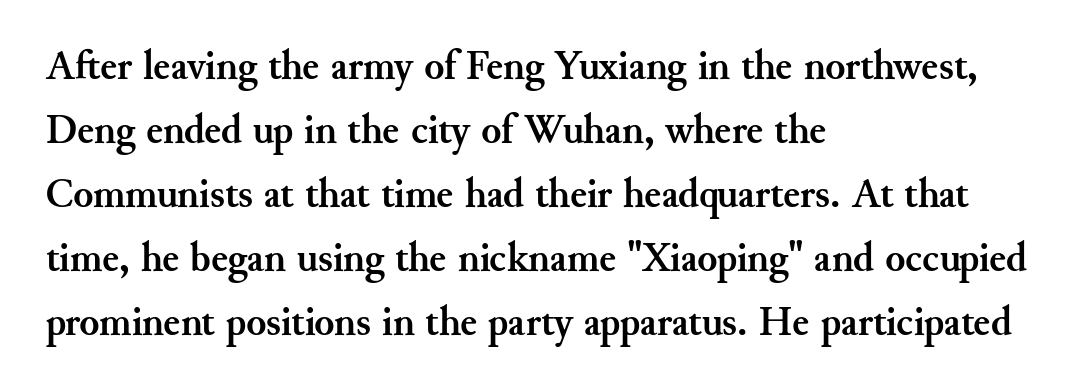
The image shows 41 px semibold serif type, upright; set left-aligned, normal line spacing (1.56x), normal letter spacing, not underlined; medium stroke contrast and a small x-height.
